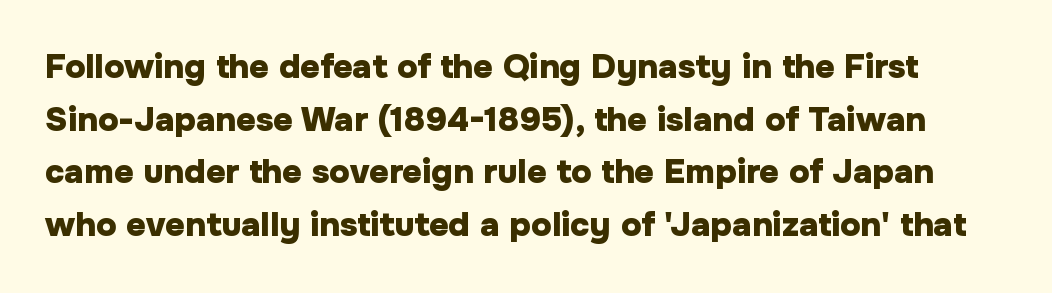
Q: Is the text bold? A: Yes.
Q: Is the text italic (slanted)? A: No, it is upright.
Q: Is the typeface a serif or a sans-serif typeface? A: Sans-serif.
Q: Is the text underlined? A: No.
Q: Is the spacing between letters normal or unusually wide? A: Normal.
Q: Is the spacing between lines tight, normal or loose? A: Normal.
Q: Width (condensed, normal, or wide)? A: Normal.
Q: Stroke contrast? A: Low.
Q: x-height? A: Medium.
Q: Monospaced? A: No.
